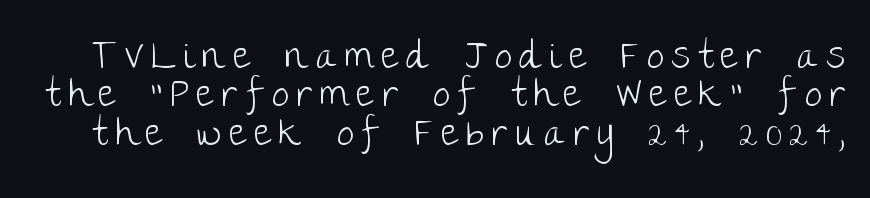
{"serif": "no", "italic": "no", "bold": "no", "weight": "light", "width": "normal", "stroke_contrast": "low", "x_height": "large", "monospaced": "no", "underline": "no", "line_spacing": "tight", "line_spacing_ratio": 1.01, "letter_spacing": "wide", "letter_spacing_em": 0.21, "glyph_px": 38}
